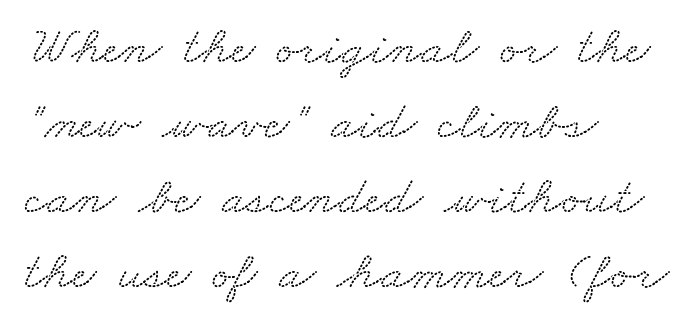
The image shows 54 px wide type; set left-aligned, normal line spacing (1.39x), normal letter spacing, not underlined; low stroke contrast and a small x-height.
